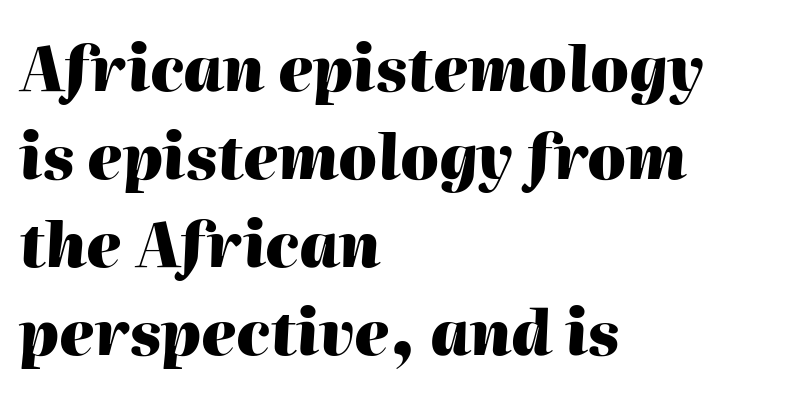
Q: Is the text bold? A: Yes.
Q: Is the text italic (slanted)? A: Yes, it leans right by about 2 degrees.
Q: Is the text underlined? A: No.
Q: How is the paragraph aligned? A: Left-aligned.
Q: Is the spacing between letters normal or unusually wide? A: Normal.
Q: Is the spacing between lines tight, normal or loose? A: Normal.
Q: Width (condensed, normal, or wide)? A: Normal.
Q: Stroke contrast? A: High.
Q: x-height? A: Medium.
Q: Monospaced? A: No.
